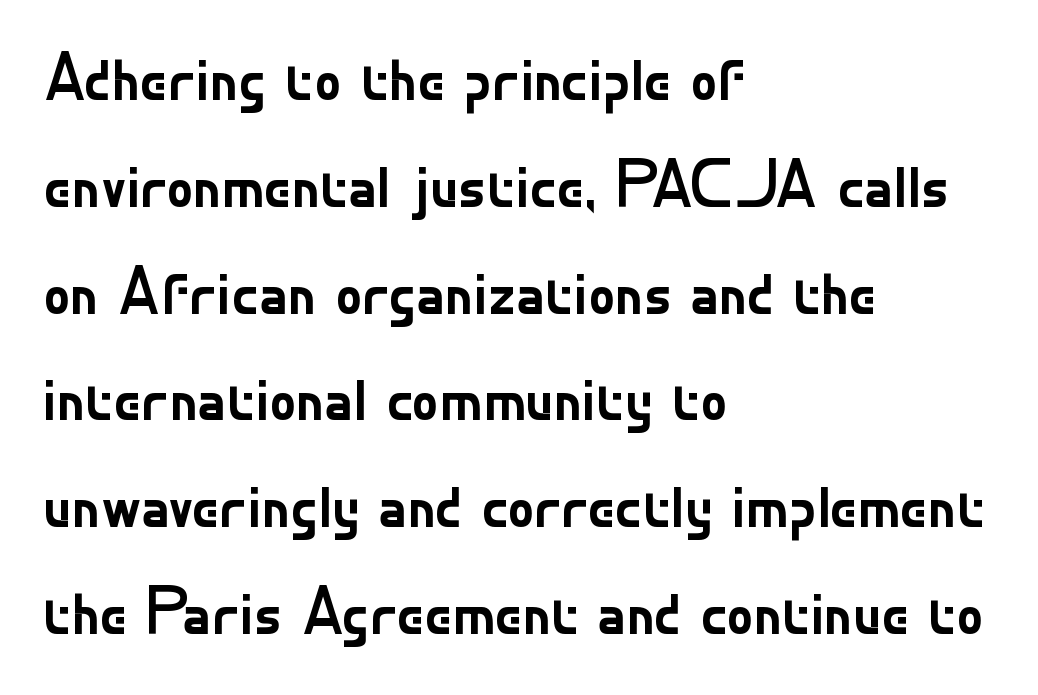
The passage shown is not bold in any degree. Spacing between characters is what you'd get straight out of the box. Every character sits straight up, as roman type does. The designer left line spacing at the default. You could not count columns in this text — the font is proportionally spaced.
